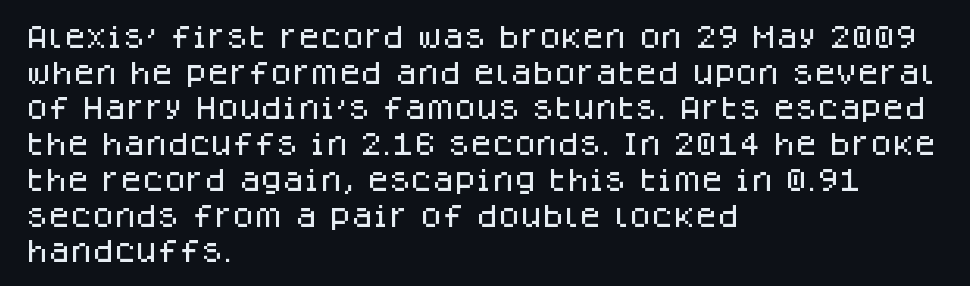
Q: Is the text italic (slanted)? A: No, it is upright.
Q: Is the text underlined? A: No.
Q: How is the paragraph aligned? A: Left-aligned.
Q: Is the spacing between letters normal or unusually wide? A: Normal.
Q: Is the spacing between lines tight, normal or loose? A: Normal.
